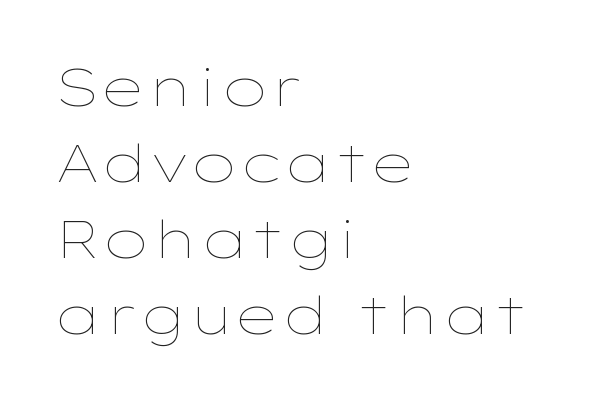
The image shows 52 px thin, wide type, upright; set left-aligned, normal line spacing (1.46x), normal letter spacing, not underlined; low stroke contrast and a medium x-height.
